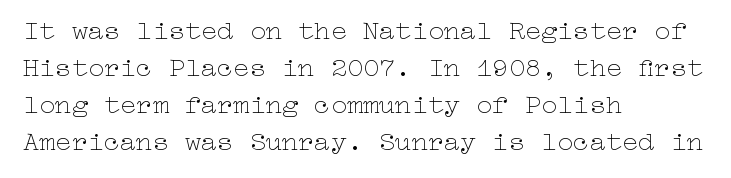
{"italic": "no", "bold": "no", "underline": "no", "align": "left", "line_spacing": "normal", "line_spacing_ratio": 1.37, "letter_spacing": "normal", "letter_spacing_em": 0.0, "glyph_px": 27}
